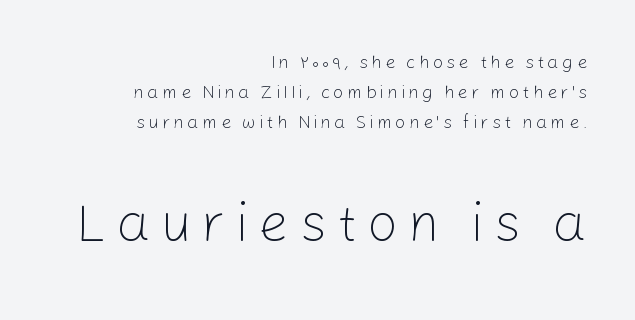
{"serif": "no", "italic": "no", "bold": "no", "weight": "light", "width": "normal", "stroke_contrast": "low", "x_height": "medium", "monospaced": "no", "underline": "no", "align": "right", "line_spacing": "normal", "line_spacing_ratio": 1.66, "larger_block": "second", "size_ratio": 3.0, "glyph_px": 54}
